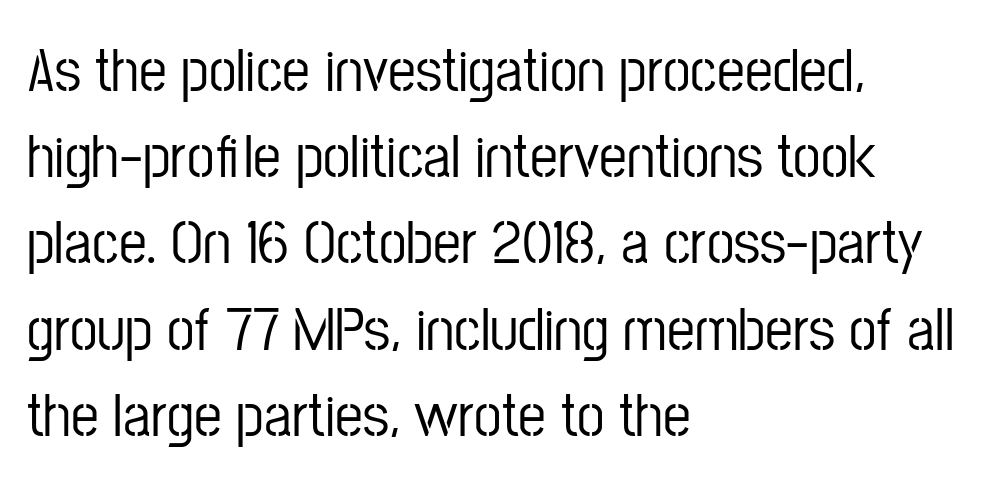
{"serif": "no", "italic": "no", "width": "condensed", "stroke_contrast": "low", "x_height": "medium", "monospaced": "no", "underline": "no", "align": "left", "line_spacing": "normal", "line_spacing_ratio": 1.39, "letter_spacing": "normal", "letter_spacing_em": 0.0, "glyph_px": 62}
